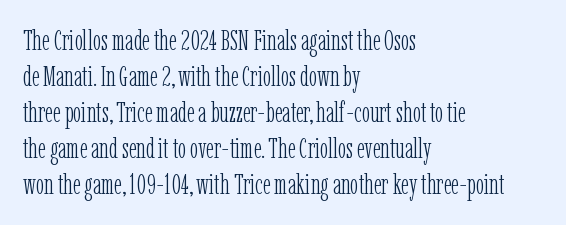
Q: Is the text bold? A: No.
Q: Is the text italic (slanted)? A: No, it is upright.
Q: Is the typeface a serif or a sans-serif typeface? A: Serif.
Q: Is the text underlined? A: No.
Q: How is the paragraph aligned? A: Left-aligned.
Q: Is the spacing between letters normal or unusually wide? A: Normal.
Q: Is the spacing between lines tight, normal or loose? A: Normal.
Q: Width (condensed, normal, or wide)? A: Condensed.
Q: Stroke contrast? A: Low.
Q: x-height? A: Medium.
Q: Monospaced? A: No.
